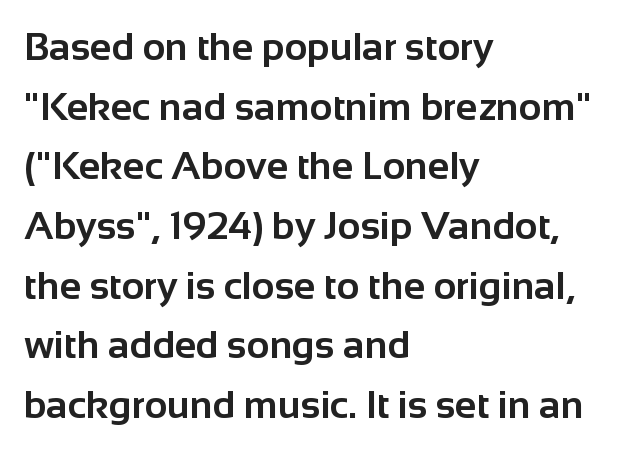
Leftover space on each line is placed entirely after the last word. Think of a printed novel: that variable character pitch is what you see here. Rule under the text: the space is simply empty. Serif or sans? Sans — the stroke terminals are bare. Short note: letters normally spaced.
